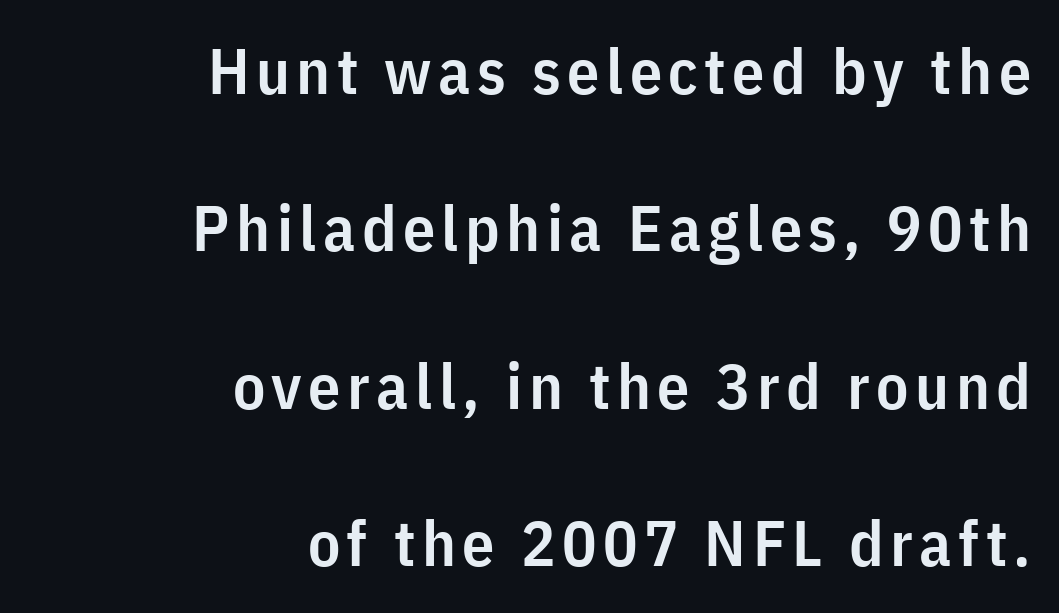
The image shows 64 px semibold, condensed sans-serif type, upright; set right-aligned, loose line spacing (2.46x), not underlined; low stroke contrast and a medium x-height.
